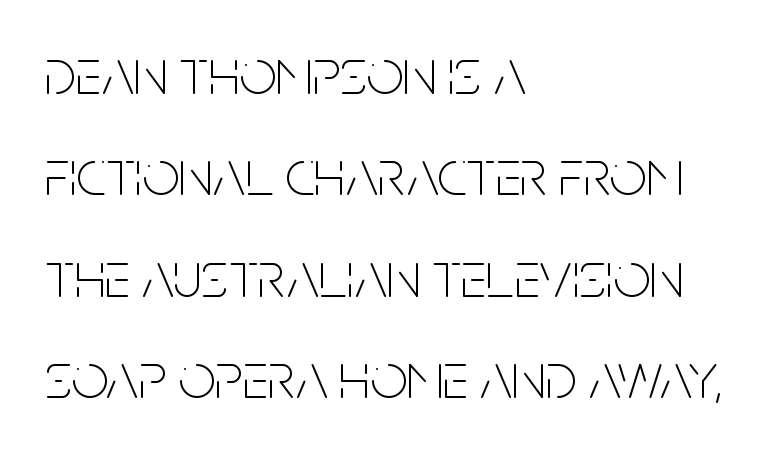
{"serif": "no", "italic": "no", "bold": "no", "weight": "thin", "width": "condensed", "stroke_contrast": "low", "x_height": "large", "monospaced": "no", "underline": "no", "align": "left", "line_spacing": "normal", "line_spacing_ratio": 1.56, "letter_spacing": "normal", "letter_spacing_em": 0.0, "glyph_px": 65}
